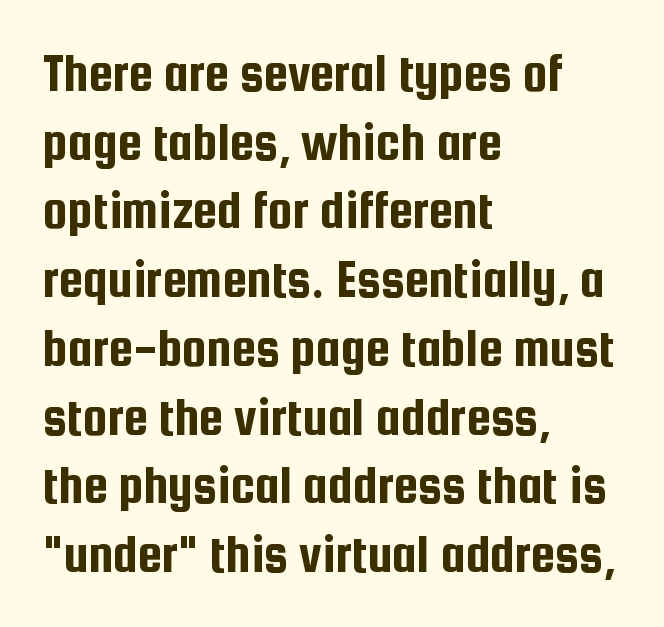
{"serif": "no", "italic": "no", "width": "condensed", "stroke_contrast": "low", "x_height": "medium", "monospaced": "no", "underline": "no", "align": "left", "line_spacing": "normal", "line_spacing_ratio": 1.25, "letter_spacing": "normal", "letter_spacing_em": 0.0, "glyph_px": 55}
